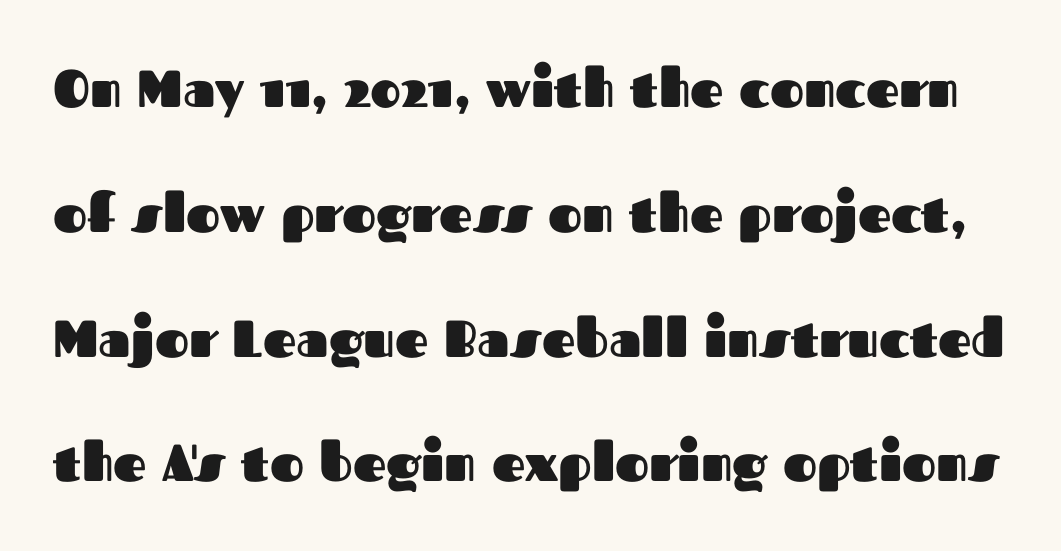
The image shows 52 px heavy sans-serif type, upright; set loose line spacing (2.4x), normal letter spacing, not underlined; medium stroke contrast and a medium x-height.
